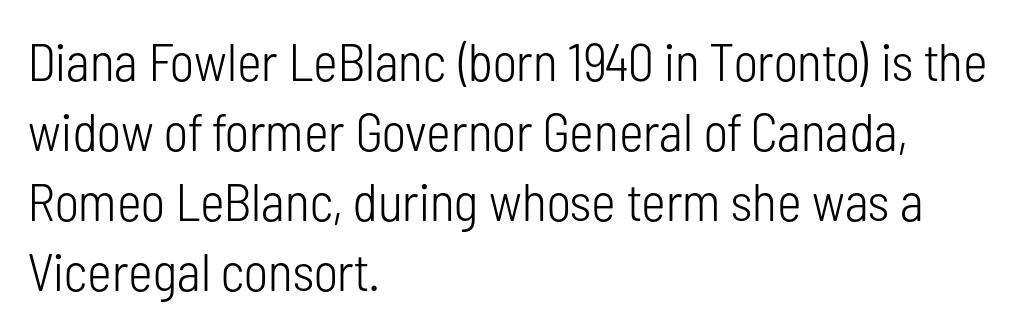
Q: Is the text bold? A: No.
Q: Is the text italic (slanted)? A: No, it is upright.
Q: Is the typeface a serif or a sans-serif typeface? A: Sans-serif.
Q: Is the text underlined? A: No.
Q: How is the paragraph aligned? A: Left-aligned.
Q: Is the spacing between letters normal or unusually wide? A: Normal.
Q: Is the spacing between lines tight, normal or loose? A: Normal.
Q: Width (condensed, normal, or wide)? A: Condensed.
Q: Stroke contrast? A: Low.
Q: x-height? A: Medium.
Q: Monospaced? A: No.
